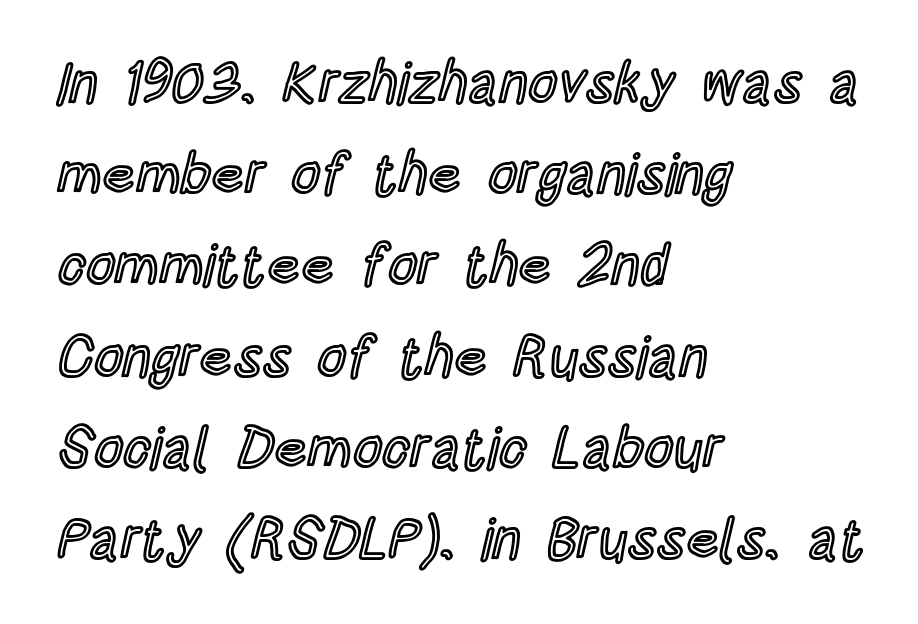
Q: Is the text italic (slanted)? A: Yes.
Q: Is the text underlined? A: No.
Q: How is the paragraph aligned? A: Left-aligned.
Q: Is the spacing between letters normal or unusually wide? A: Normal.
Q: Is the spacing between lines tight, normal or loose? A: Normal.
Q: Width (condensed, normal, or wide)? A: Condensed.
Q: x-height? A: Large.
Q: Monospaced? A: No.
